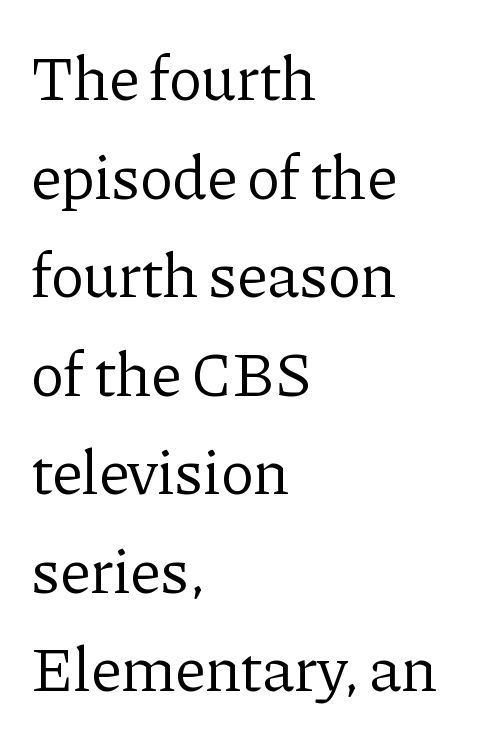
Each letter's strokes conclude with small projecting serifs. These glyphs show unthickened strokes, regular width or finer. Posture: upright roman. The space beneath each line is pristine and unruled. The letters advance in unequal steps, a hallmark of proportional type.
